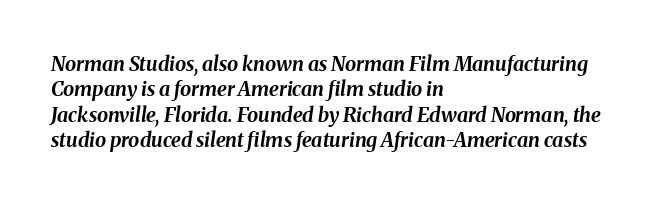
{"italic": "yes", "lean": "right", "slant_degrees": 8, "bold": "yes", "underline": "no", "align": "left", "line_spacing": "normal", "line_spacing_ratio": 1.27, "letter_spacing": "normal", "letter_spacing_em": 0.0, "glyph_px": 20}
